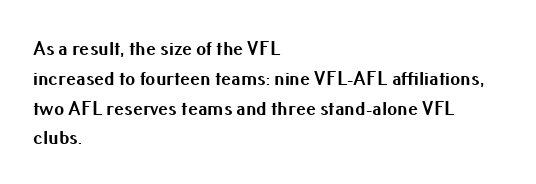
The image shows 20 px bold type, upright; set left-aligned, normal line spacing (1.49x), normal letter spacing, not underlined.
